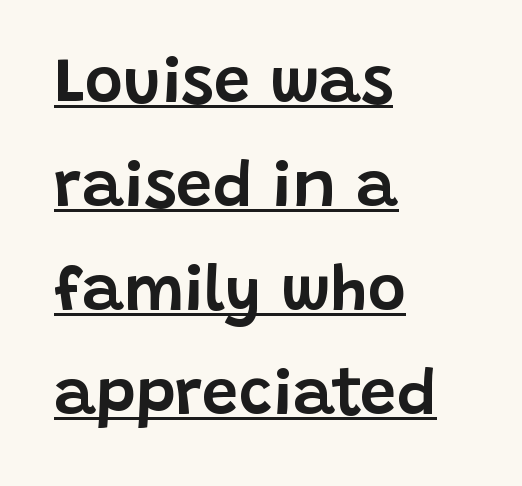
Q: Is the text italic (slanted)? A: No, it is upright.
Q: Is the typeface a serif or a sans-serif typeface? A: Sans-serif.
Q: Is the text underlined? A: Yes.
Q: How is the paragraph aligned? A: Left-aligned.
Q: Is the spacing between letters normal or unusually wide? A: Normal.
Q: Is the spacing between lines tight, normal or loose? A: Normal.
Q: Width (condensed, normal, or wide)? A: Normal.
Q: Stroke contrast? A: Low.
Q: x-height? A: Large.
Q: Monospaced? A: No.
